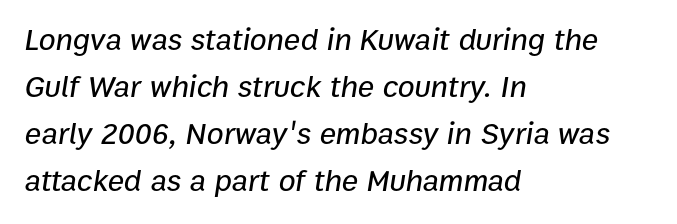
Q: Is the text italic (slanted)? A: Yes, it leans right by about 9 degrees.
Q: Is the text underlined? A: No.
Q: How is the paragraph aligned? A: Left-aligned.
Q: Is the spacing between letters normal or unusually wide? A: Normal.
Q: Is the spacing between lines tight, normal or loose? A: Normal.
Q: Width (condensed, normal, or wide)? A: Normal.
Q: Stroke contrast? A: Low.
Q: x-height? A: Medium.
Q: Monospaced? A: No.
